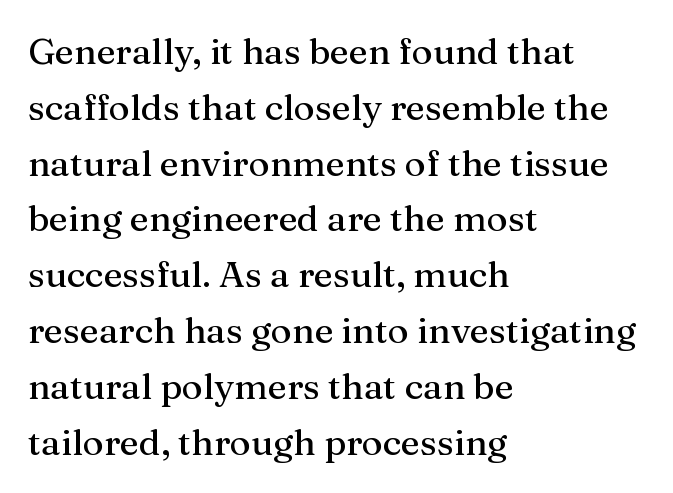
The letters sit at their default tracking, neither squeezed nor spread. The passage shown is typed in a proportional face where columns would drift. Small tapered or slab feet sit at the stroke ends, so this counts as serif. Typeset ragged right — the left edge is the straight one. Underlining? Definitely not there.
